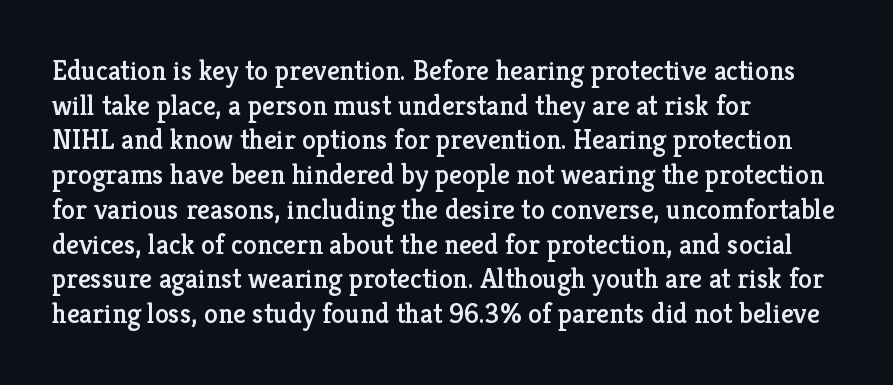
The image shows 28 px serif type, upright; set left-aligned, line spacing 1.24x, normal letter spacing, not underlined; low stroke contrast and a medium x-height.
